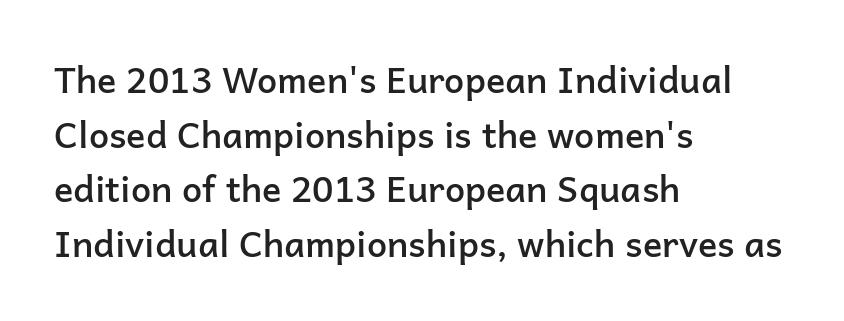
Anything drawn beneath the words? Only blank space. The face used here is proportionally spaced, like ordinary book or web type. On the weight axis this lands at semibold, roughly 600. The lettering stays uniformly vertical, giving the passage a roman look. This sample is left-justified, so line endings fall wherever the words run out.
